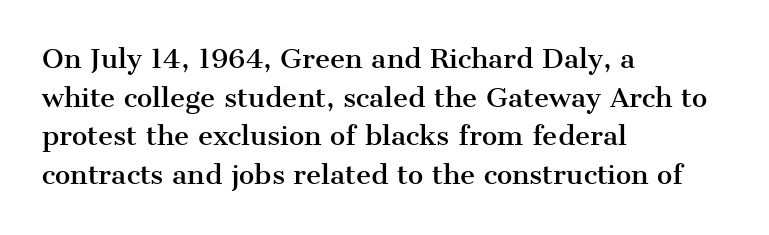
If you measured baseline to baseline, you'd find a middling distance. The line texture is even and compact thanks to regular tracking. Descender tails drop into unmarked territory. Posture: upright roman. Horizontally, the lines are justified to the leading edge only.
